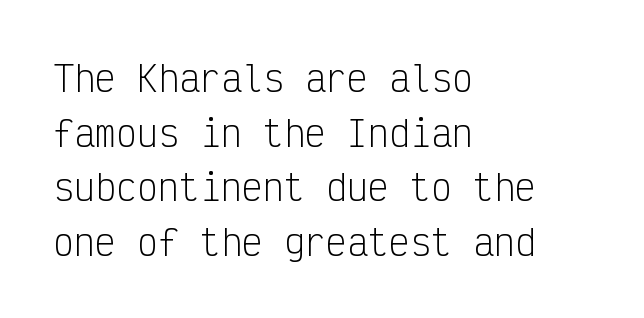
{"serif": "no", "italic": "no", "bold": "no", "weight": "light", "width": "condensed", "stroke_contrast": "low", "x_height": "medium", "monospaced": "yes", "underline": "no", "align": "left", "line_spacing": "normal", "line_spacing_ratio": 1.56, "letter_spacing": "normal", "letter_spacing_em": 0.0, "glyph_px": 35}
